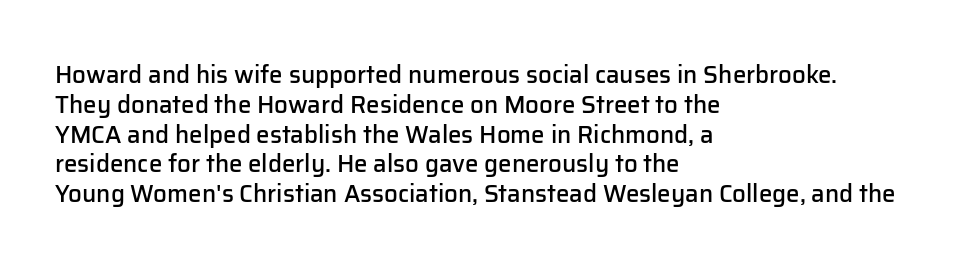
The image shows 24 px text type, upright; set left-aligned, line spacing 1.24x, normal letter spacing, not underlined.
